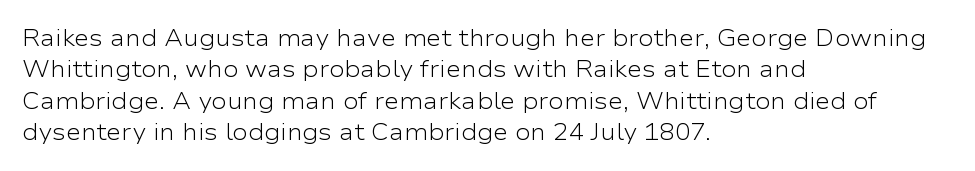
One glance says typical: line gaps are just what's usual. What stands out about the letter spacing? Nothing — it is the standard amount. This reads as an unemphasized weight, regular at the heaviest. The text block is weighted toward the left margin, trailing off unevenly rightward. Descender tails drop into unmarked territory. The specimen reads as upright at a glance.
